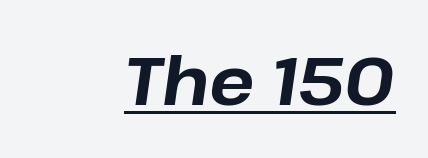
The image shows 67 px bold type, italic (leaning right); set right-aligned, normal letter spacing, underlined; low stroke contrast and a medium x-height.
